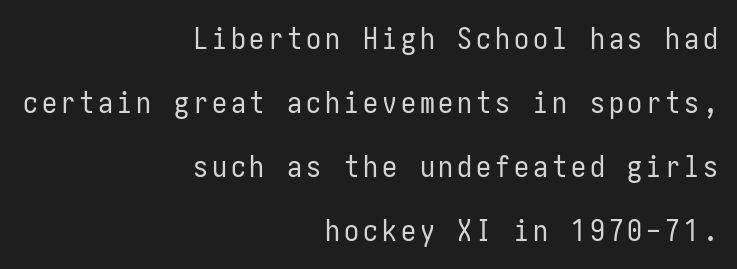
Q: Is the text bold? A: No.
Q: Is the text italic (slanted)? A: No, it is upright.
Q: Is the typeface a serif or a sans-serif typeface? A: Sans-serif.
Q: Is the text underlined? A: No.
Q: How is the paragraph aligned? A: Right-aligned.
Q: Is the spacing between lines tight, normal or loose? A: Loose.
Q: Width (condensed, normal, or wide)? A: Condensed.
Q: Stroke contrast? A: Low.
Q: x-height? A: Medium.
